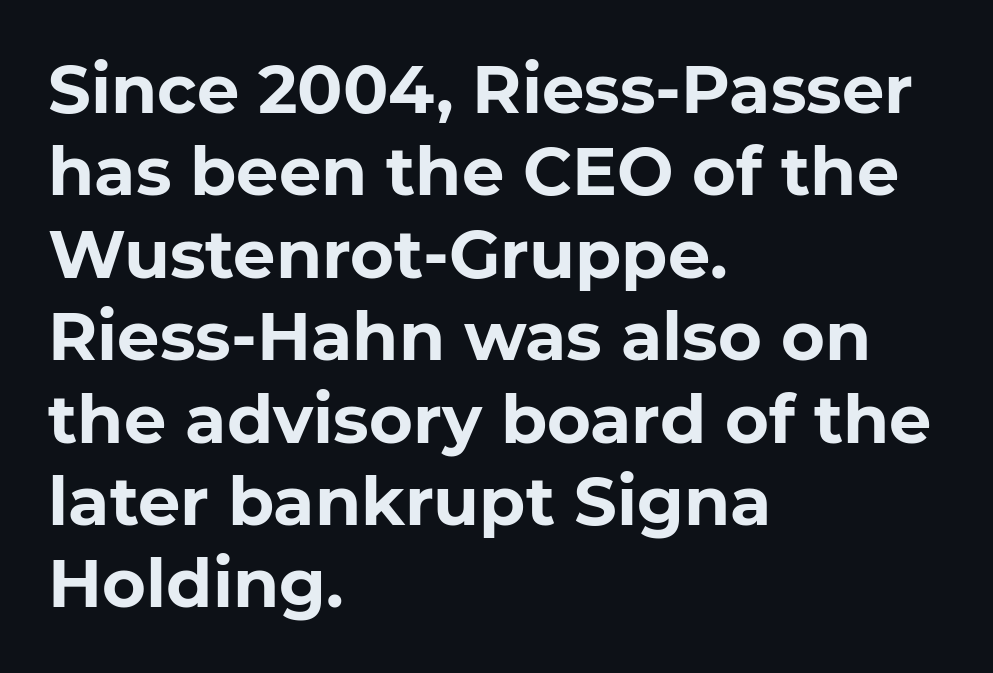
The image shows 67 px bold sans-serif type, upright; set left-aligned, line spacing 1.23x, normal letter spacing, not underlined; low stroke contrast and a medium x-height.
